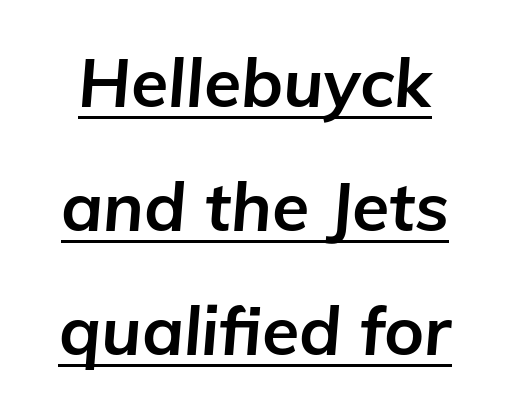
{"italic": "yes", "lean": "right", "slant_degrees": 5, "bold": "yes", "weight": "bold", "width": "normal", "stroke_contrast": "low", "x_height": "medium", "monospaced": "no", "underline": "yes", "line_spacing_ratio": 1.82, "letter_spacing": "normal", "letter_spacing_em": 0.0, "glyph_px": 68}
